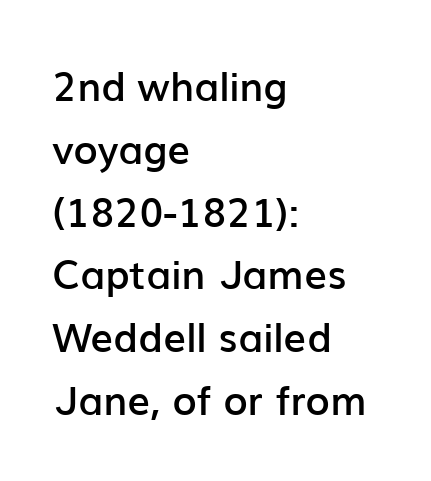
The passage shown is not underscored anywhere. Here the designer chose a conventional face with non-uniform glyph widths. Left-aligned paragraph, ragged on the right. Nobody touched the tracking dial on this one. Classification — sans serif. Every character sits straight up, as roman type does.
